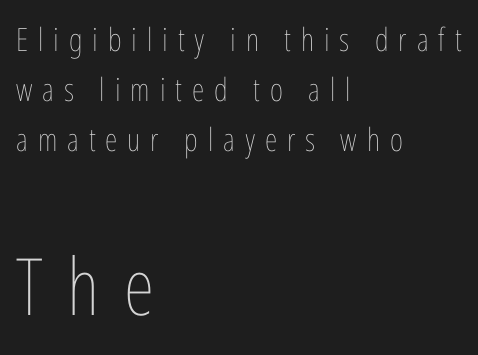
Q: Is the text bold? A: No.
Q: Is the text italic (slanted)? A: No, it is upright.
Q: Is the text underlined? A: No.
Q: How is the paragraph aligned? A: Left-aligned.
Q: Is the spacing between letters normal or unusually wide? A: Unusually wide.
Q: Is the spacing between lines tight, normal or loose? A: Normal.
Q: Which block of text is set in a larger size, the first (top) or the second (bottom)? A: The second (bottom) one.
Q: Width (condensed, normal, or wide)? A: Condensed.
Q: Stroke contrast? A: Low.
Q: x-height? A: Medium.
Q: Monospaced? A: No.
